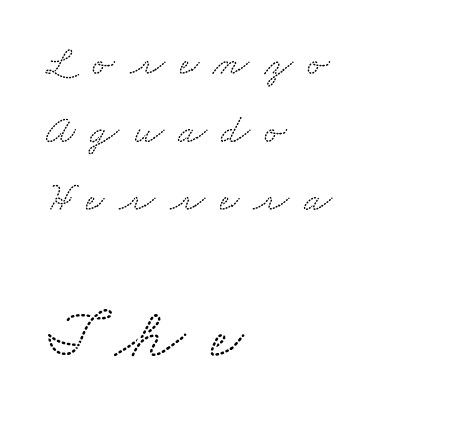
The image shows 71 px wide serif type; set left-aligned, normal line spacing (1.66x), unusually wide letter spacing (+0.36 em), not underlined; the second (bottom) block is 1.73x larger; low stroke contrast and a small x-height.
